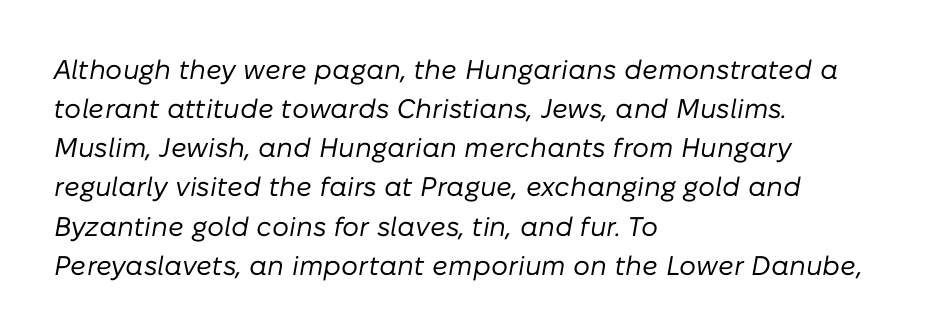
The image shows 27 px text type, italic (leaning right); set left-aligned, normal line spacing (1.45x), normal letter spacing, not underlined.
